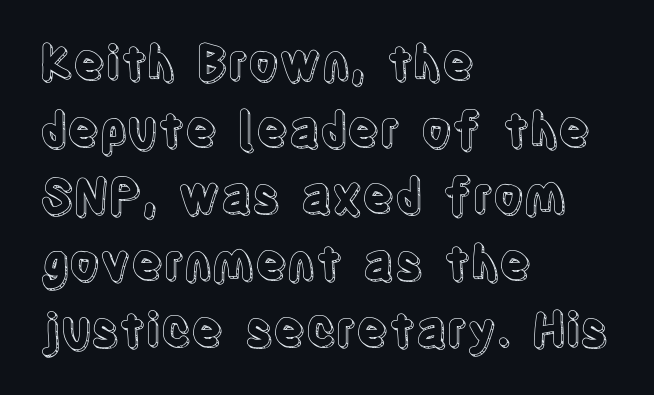
Anything drawn beneath the words? Only blank space. The vertical gap from one line to the next is medium. Students, note that the glyphs here touch the page at normal intervals. The passage is arranged the way most books set body copy — flush left.
